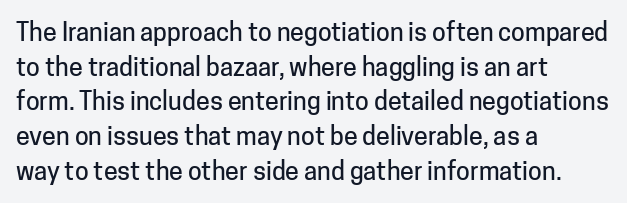
Q: Is the text italic (slanted)? A: No, it is upright.
Q: Is the text underlined? A: No.
Q: How is the paragraph aligned? A: Left-aligned.
Q: Is the spacing between letters normal or unusually wide? A: Normal.
Q: Is the spacing between lines tight, normal or loose? A: Normal.
